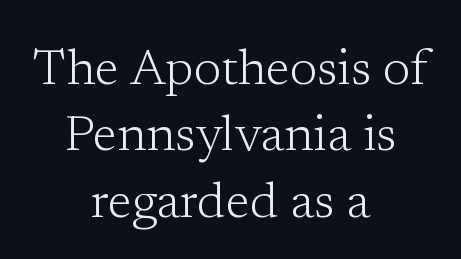
Whoever set this chose a conventional vertical rhythm. A clean baseline with only descenders dipping below it. Weight: not bold — regular or lighter. Short and long lines alike share a common midpoint. Does the lettering tilt? It doesn't — this is upright. Old-style or modern, the face here clearly has serifs.
